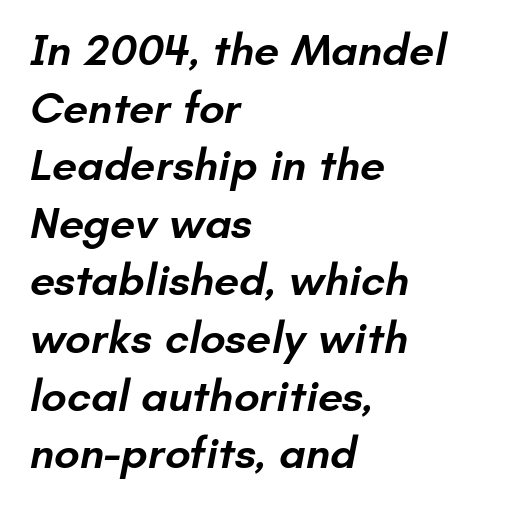
Each letter keeps its own natural width here, so spacing adapts to shape. The glyphs are unaccompanied by any horizontal stroke below them. Words appear dense and cohesive because spacing is normal. Typeset ragged right — the left edge is the straight one. What kind of face is this? One without serifs — a sans.
